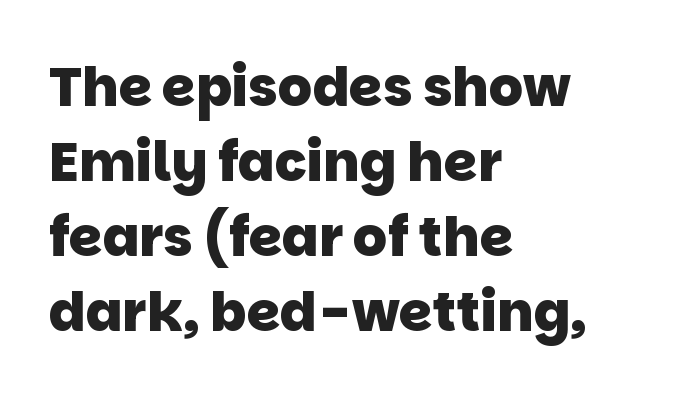
{"serif": "no", "bold": "yes", "weight": "heavy", "width": "normal", "stroke_contrast": "low", "x_height": "large", "monospaced": "no", "underline": "no", "align": "left", "line_spacing": "normal", "line_spacing_ratio": 1.39, "letter_spacing": "normal", "letter_spacing_em": 0.0, "glyph_px": 54}
